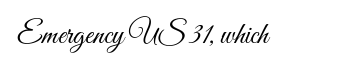
The image shows 30 px light, condensed type; set normal letter spacing, not underlined; medium stroke contrast and a small x-height.
